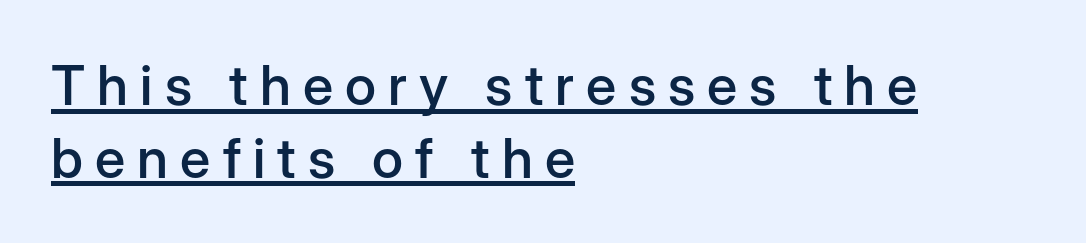
The letters carry no serifs — their stems end cleanly without finishing strokes. Normally led — the rows are evenly, conventionally spaced. The passage shown is underscored from start to finish. Strokes here are thickened, but only to semibold level. Note the varied advance widths — an 'i' is clearly narrower than an 'm'.
